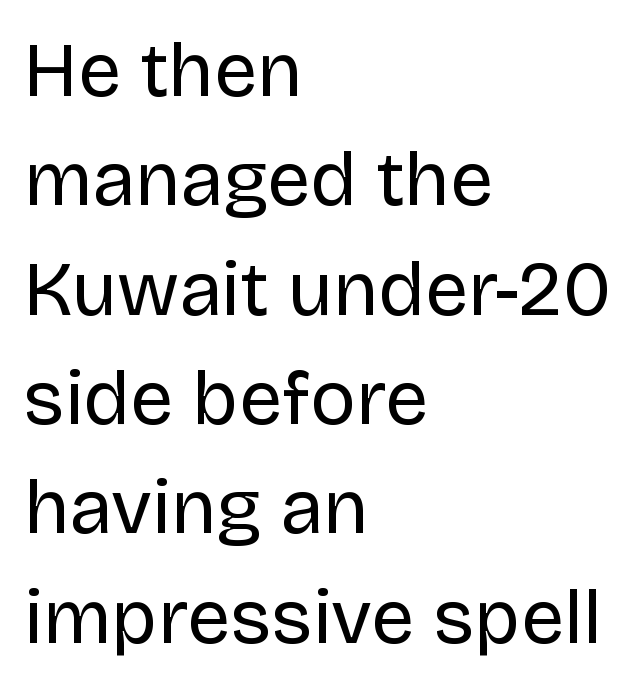
{"serif": "no", "italic": "no", "bold": "no", "weight": "regular", "width": "normal", "stroke_contrast": "low", "x_height": "large", "monospaced": "no", "underline": "no", "align": "left", "line_spacing": "normal", "line_spacing_ratio": 1.42, "letter_spacing": "normal", "letter_spacing_em": 0.0, "glyph_px": 77}
